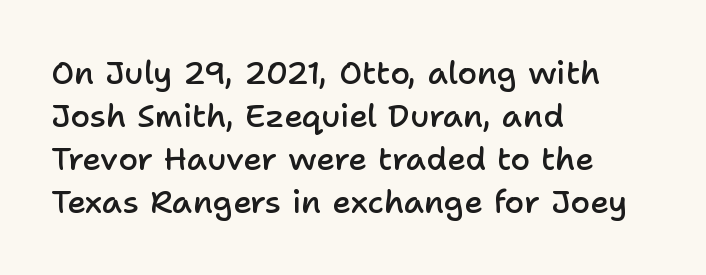
This sample uses an upright cut, with every glyph sitting square on the baseline. The face used here is proportionally spaced, like ordinary book or web type. These lines sit exactly where default settings would place them. Note: no serifs on the glyphs.
